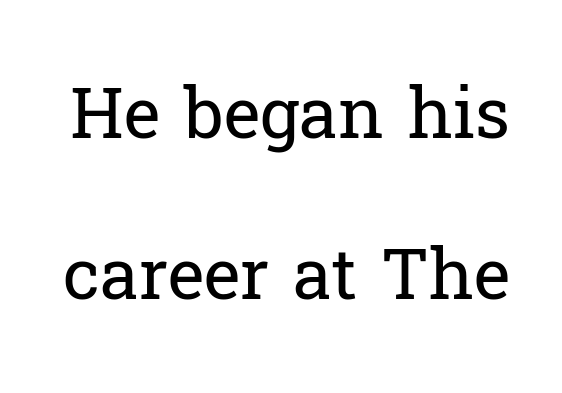
The image shows 70 px regular-weight serif type, upright; set loose line spacing (2.3x), normal letter spacing, not underlined; low stroke contrast and a medium x-height.
